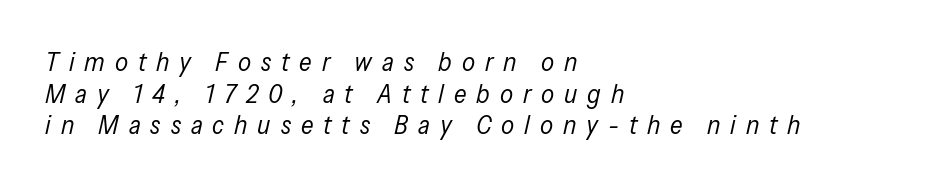
Q: Is the text bold? A: No.
Q: Is the text italic (slanted)? A: Yes, it leans right by about 13 degrees.
Q: Is the text underlined? A: No.
Q: How is the paragraph aligned? A: Left-aligned.
Q: Is the spacing between letters normal or unusually wide? A: Unusually wide.
